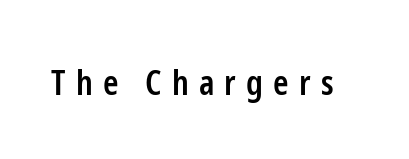
The image shows 35 px semibold, condensed sans-serif type, upright; set unusually wide letter spacing (+0.29 em), not underlined; low stroke contrast and a medium x-height.
